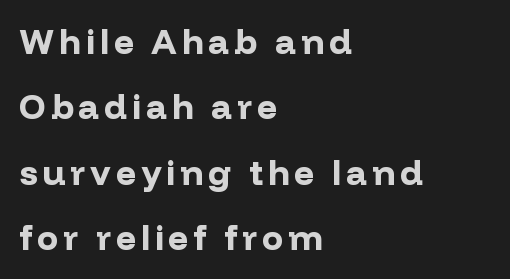
The image shows 35 px bold sans-serif type, upright; set left-aligned, line spacing 1.87x, not underlined; low stroke contrast and a medium x-height.
